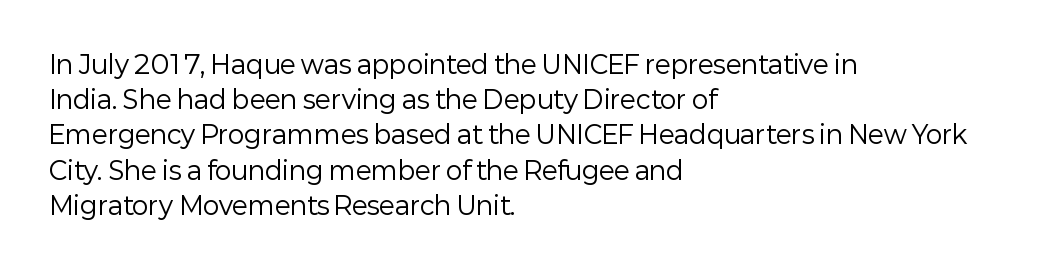
Q: Is the text bold? A: No.
Q: Is the text italic (slanted)? A: No, it is upright.
Q: Is the text underlined? A: No.
Q: How is the paragraph aligned? A: Left-aligned.
Q: Is the spacing between letters normal or unusually wide? A: Normal.
Q: Is the spacing between lines tight, normal or loose? A: Normal.
